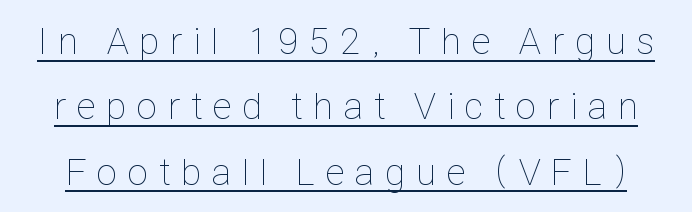
{"italic": "no", "bold": "no", "weight": "thin", "width": "condensed", "stroke_contrast": "low", "x_height": "medium", "monospaced": "no", "underline": "yes", "line_spacing_ratio": 1.72, "letter_spacing": "wide", "letter_spacing_em": 0.29, "glyph_px": 38}
